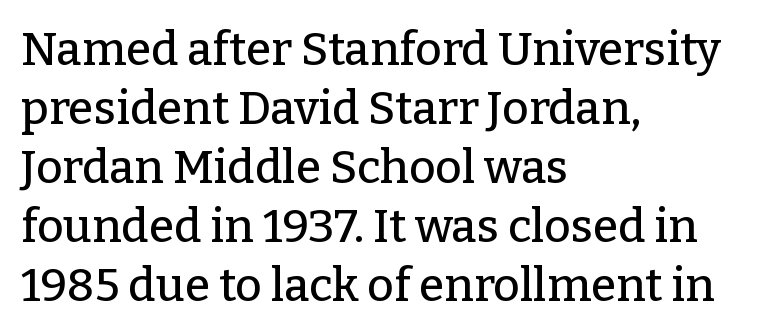
Q: Is the text italic (slanted)? A: No, it is upright.
Q: Is the typeface a serif or a sans-serif typeface? A: Serif.
Q: Is the text underlined? A: No.
Q: How is the paragraph aligned? A: Left-aligned.
Q: Is the spacing between letters normal or unusually wide? A: Normal.
Q: Is the spacing between lines tight, normal or loose? A: Normal.
Q: Width (condensed, normal, or wide)? A: Normal.
Q: Stroke contrast? A: Low.
Q: x-height? A: Medium.
Q: Monospaced? A: No.
